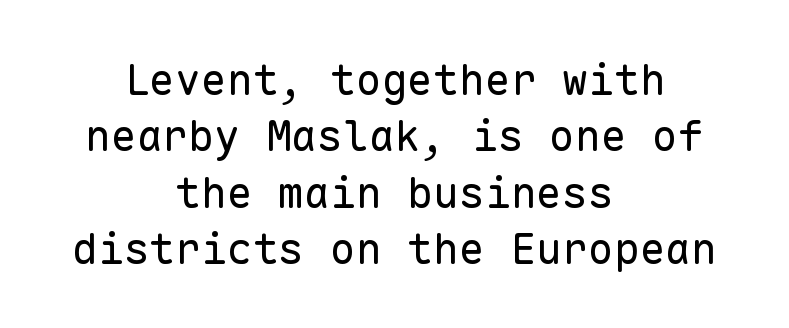
The image shows 43 px regular-weight sans-serif type, upright, monospaced; set centered, normal line spacing (1.31x), normal letter spacing, not underlined; low stroke contrast and a medium x-height.
